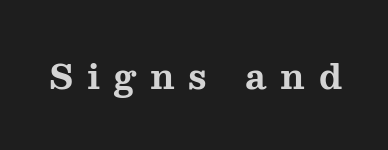
Looks like regular typesetting: each glyph gets only the width it needs. Pretty heavy lettering here — definitely bold. The horizontal fit of the characters is loose and conspicuously gappy. Words float on clear page, feet unadorned. A roman cut, with each character standing at attention. In terms of letterform style, serifs are clearly present.
